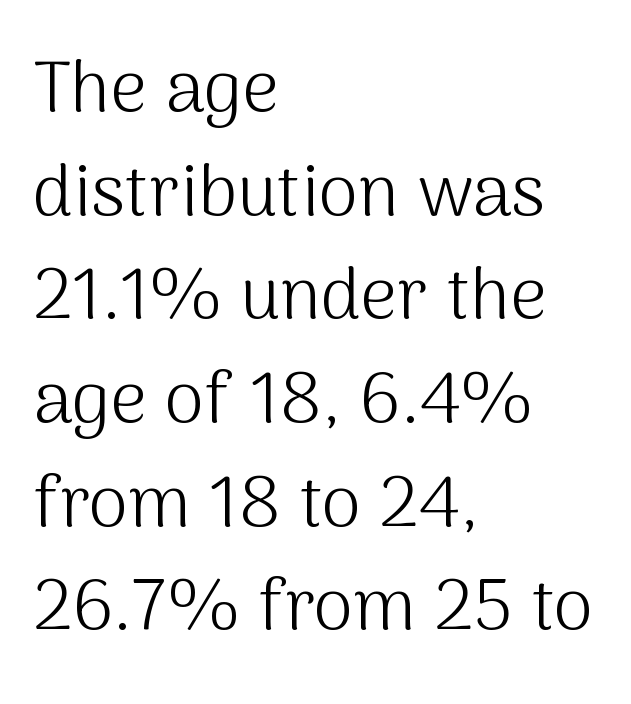
{"serif": "no", "italic": "no", "bold": "no", "weight": "light", "width": "normal", "stroke_contrast": "medium", "x_height": "medium", "monospaced": "no", "underline": "no", "align": "left", "line_spacing": "normal", "line_spacing_ratio": 1.44, "letter_spacing": "normal", "letter_spacing_em": 0.0, "glyph_px": 72}
